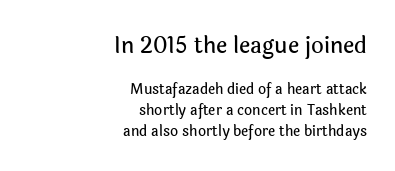
Q: Is the text italic (slanted)? A: No, it is upright.
Q: Is the text underlined? A: No.
Q: How is the paragraph aligned? A: Right-aligned.
Q: Is the spacing between letters normal or unusually wide? A: Normal.
Q: Is the spacing between lines tight, normal or loose? A: Normal.
Q: Which block of text is set in a larger size, the first (top) or the second (bottom)? A: The first (top) one.
